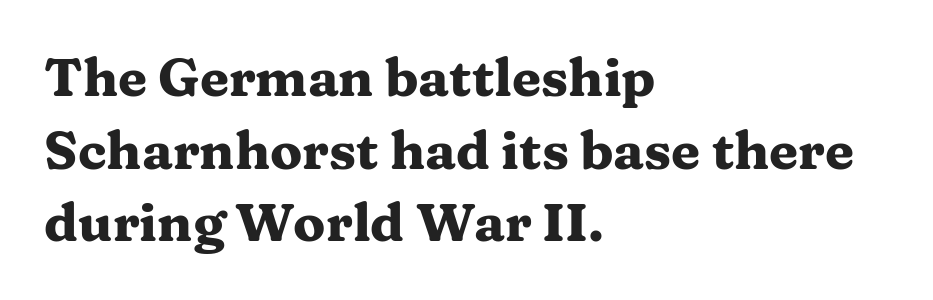
The image shows 53 px heavy, wide serif type, upright; set left-aligned, normal line spacing (1.37x), normal letter spacing, not underlined; medium stroke contrast and a medium x-height.
